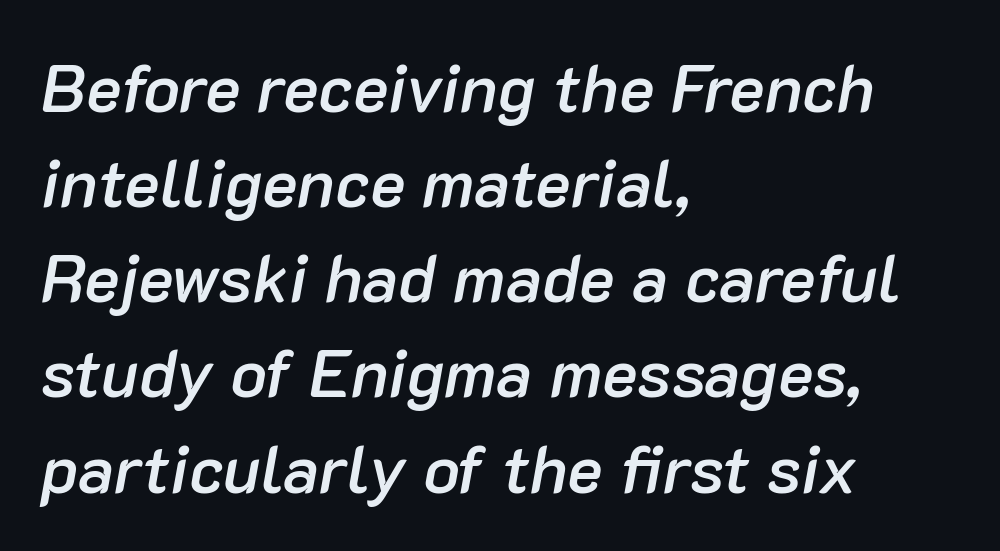
Do the characters align in a grid? No, the font is proportional. What's the leading like? Ordinary, nothing unusual. The typesetting leans somewhat heavy: a semibold. The letters are slanted; this is an italic face. The specimen omits any rule beneath the text block's lines.
